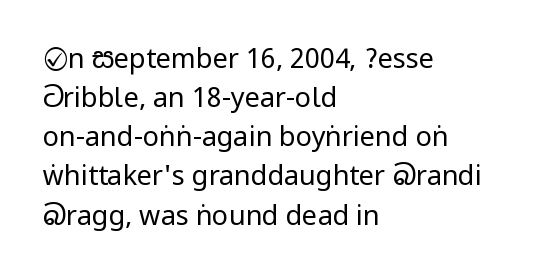
The image shows 27 px text type, upright; set left-aligned, normal line spacing (1.45x), normal letter spacing, not underlined.
